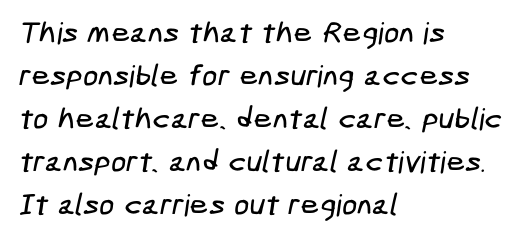
{"serif": "no", "width": "condensed", "stroke_contrast": "low", "x_height": "medium", "underline": "no", "align": "left", "line_spacing": "normal", "line_spacing_ratio": 1.43, "letter_spacing": "normal", "letter_spacing_em": 0.0, "glyph_px": 30}
